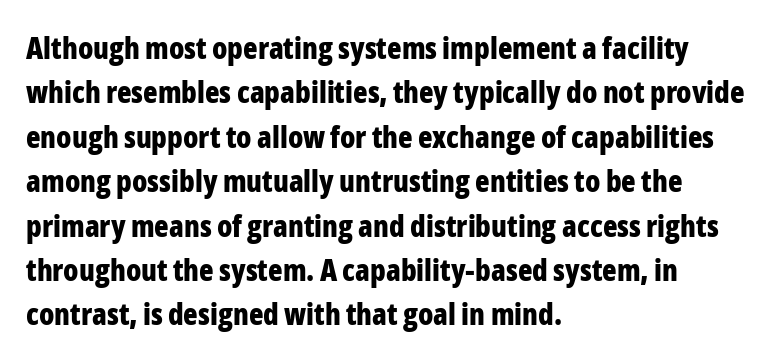
{"serif": "no", "italic": "no", "bold": "yes", "weight": "bold", "width": "condensed", "stroke_contrast": "low", "x_height": "medium", "monospaced": "no", "underline": "no", "align": "left", "line_spacing": "normal", "line_spacing_ratio": 1.48, "letter_spacing": "normal", "letter_spacing_em": 0.0, "glyph_px": 30}
